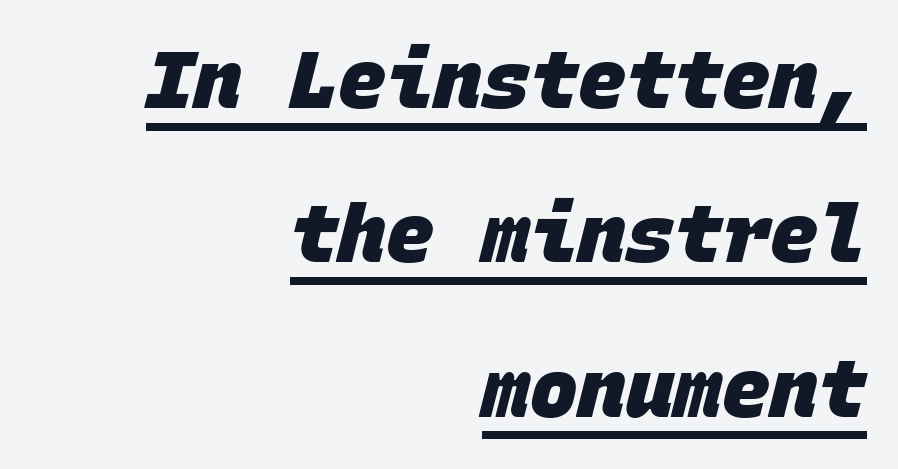
{"serif": "no", "bold": "yes", "weight": "heavy", "width": "normal", "stroke_contrast": "low", "x_height": "large", "monospaced": "yes", "underline": "yes", "align": "right", "line_spacing": "loose", "line_spacing_ratio": 1.93, "letter_spacing": "normal", "letter_spacing_em": 0.0, "glyph_px": 80}
